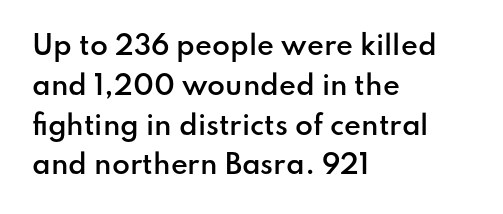
Q: Is the text bold? A: Semi-bold.
Q: Is the text italic (slanted)? A: No, it is upright.
Q: Is the text underlined? A: No.
Q: How is the paragraph aligned? A: Left-aligned.
Q: Is the spacing between letters normal or unusually wide? A: Normal.
Q: Is the spacing between lines tight, normal or loose? A: Normal.
